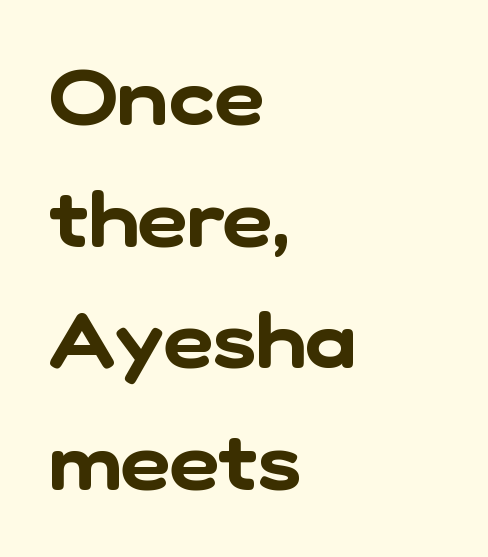
{"serif": "no", "width": "normal", "stroke_contrast": "low", "x_height": "medium", "monospaced": "no", "underline": "no", "align": "left", "line_spacing": "normal", "line_spacing_ratio": 1.58, "letter_spacing": "normal", "letter_spacing_em": 0.0, "glyph_px": 77}
